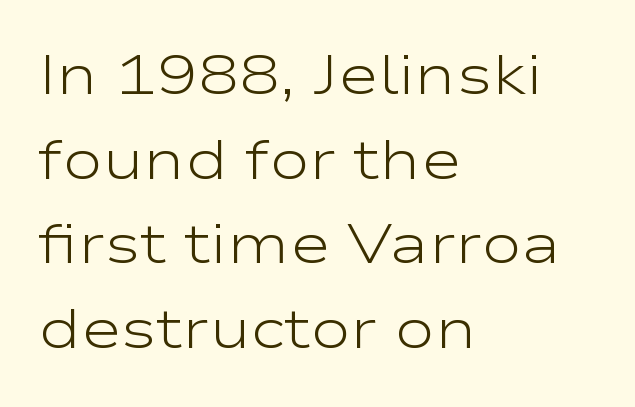
The image shows 55 px light, wide sans-serif type, upright; set left-aligned, normal line spacing (1.54x), normal letter spacing, not underlined; low stroke contrast and a medium x-height.
